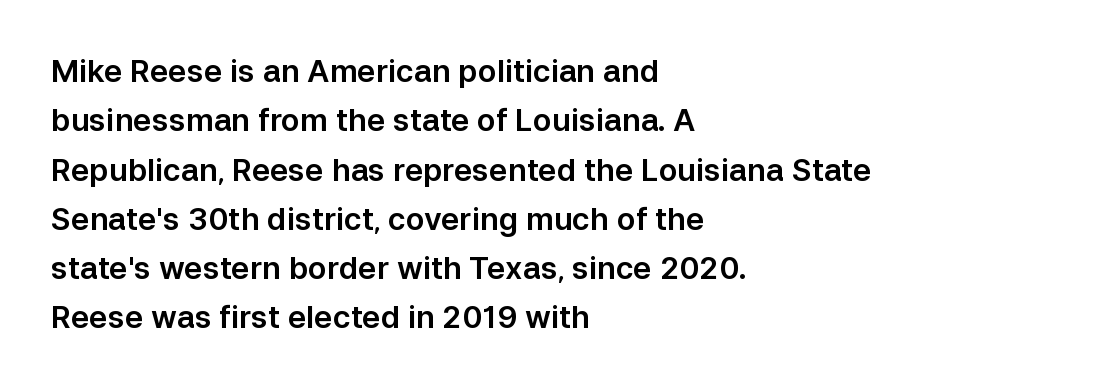
The image shows 31 px sans-serif type, upright; set left-aligned, normal line spacing (1.59x), normal letter spacing, not underlined; low stroke contrast and a medium x-height.
